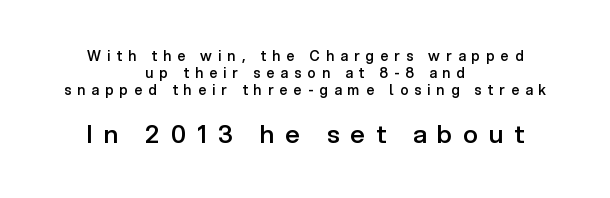
{"italic": "no", "bold": "semi", "underline": "no", "align": "center", "line_spacing_ratio": 1.2, "letter_spacing": "wide", "letter_spacing_em": 0.44, "larger_block": "second", "size_ratio": 1.79, "glyph_px": 25}
